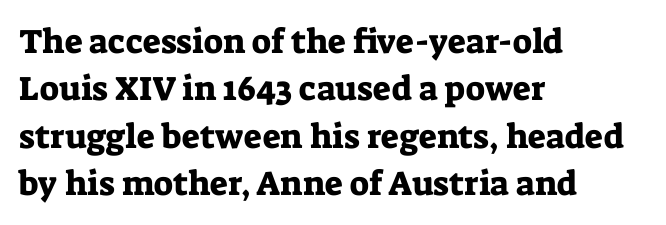
The rendering uses natural spacing where letterforms have individual widths. Leading: standard. There is no visible air inserted between adjacent glyphs. This rendering employs a face with finishing strokes, i.e., a serif. Anything drawn beneath the words? Only blank space. Ascenders rise straight up at ninety degrees.
